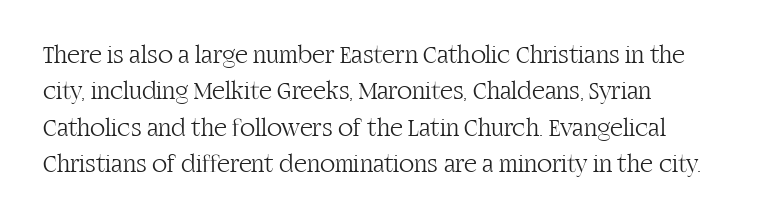
{"italic": "no", "bold": "no", "underline": "no", "align": "left", "line_spacing": "normal", "line_spacing_ratio": 1.46, "letter_spacing": "normal", "letter_spacing_em": 0.0, "glyph_px": 25}
